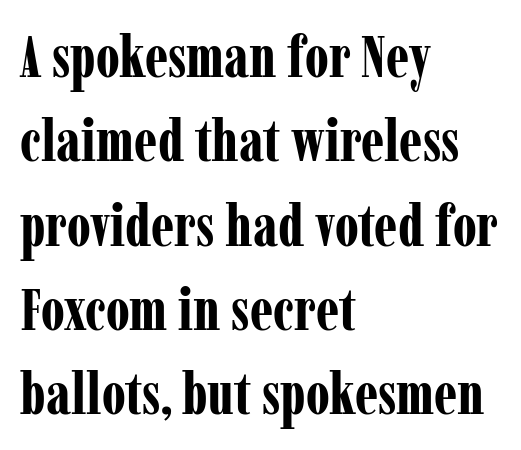
{"serif": "yes", "italic": "no", "bold": "yes", "weight": "bold", "width": "condensed", "stroke_contrast": "low", "x_height": "medium", "monospaced": "no", "underline": "no", "align": "left", "line_spacing": "normal", "line_spacing_ratio": 1.43, "letter_spacing": "normal", "letter_spacing_em": 0.0, "glyph_px": 59}
